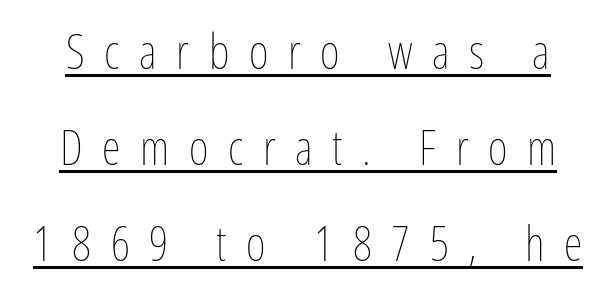
The image shows 48 px thin, condensed type, upright; set loose line spacing (2.0x), unusually wide letter spacing (+0.41 em), underlined; low stroke contrast and a medium x-height.
